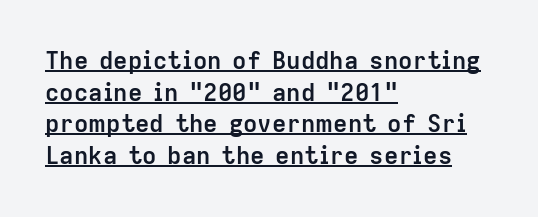
{"italic": "no", "bold": "yes", "underline": "yes", "align": "left", "line_spacing": "normal", "line_spacing_ratio": 1.32, "letter_spacing": "normal", "letter_spacing_em": 0.0, "glyph_px": 24}
